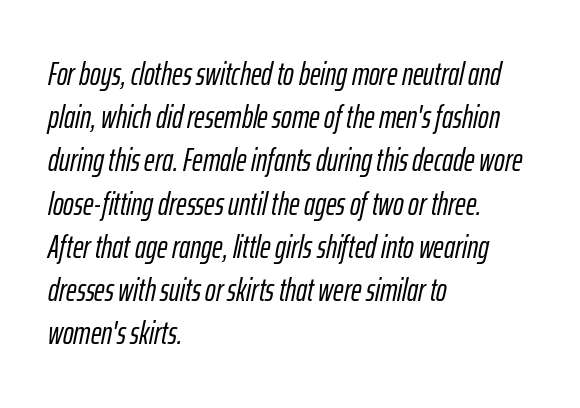
Q: Is the text italic (slanted)? A: Yes, it leans right by about 12 degrees.
Q: Is the text underlined? A: No.
Q: How is the paragraph aligned? A: Left-aligned.
Q: Is the spacing between letters normal or unusually wide? A: Normal.
Q: Is the spacing between lines tight, normal or loose? A: Normal.
Q: Width (condensed, normal, or wide)? A: Condensed.
Q: Stroke contrast? A: Low.
Q: x-height? A: Medium.
Q: Monospaced? A: No.
